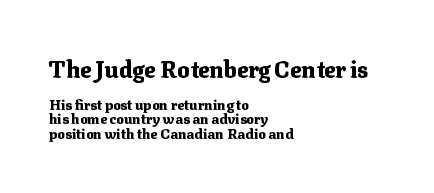
Q: Is the text bold? A: Yes.
Q: Is the text italic (slanted)? A: No, it is upright.
Q: Is the text underlined? A: No.
Q: How is the paragraph aligned? A: Left-aligned.
Q: Is the spacing between letters normal or unusually wide? A: Normal.
Q: Is the spacing between lines tight, normal or loose? A: Tight.
Q: Which block of text is set in a larger size, the first (top) or the second (bottom)? A: The first (top) one.
